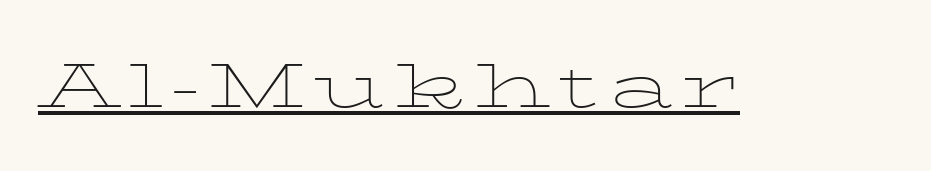
Q: Is the text bold? A: No.
Q: Is the text italic (slanted)? A: No, it is upright.
Q: Is the typeface a serif or a sans-serif typeface? A: Serif.
Q: Is the text underlined? A: Yes.
Q: Width (condensed, normal, or wide)? A: Wide.
Q: Stroke contrast? A: Low.
Q: x-height? A: Medium.
Q: Monospaced? A: No.
